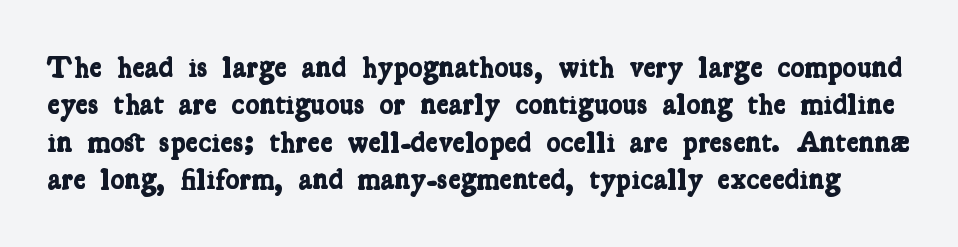
Q: Is the text bold? A: Yes.
Q: Is the typeface a serif or a sans-serif typeface? A: Serif.
Q: Is the text underlined? A: No.
Q: Is the spacing between letters normal or unusually wide? A: Normal.
Q: Is the spacing between lines tight, normal or loose? A: Normal.
Q: Width (condensed, normal, or wide)? A: Condensed.
Q: Stroke contrast? A: Low.
Q: x-height? A: Medium.
Q: Monospaced? A: No.
